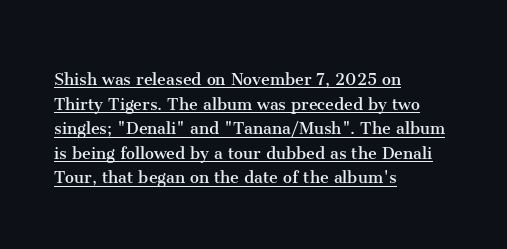
Q: Is the text bold? A: No.
Q: Is the text italic (slanted)? A: No, it is upright.
Q: Is the text underlined? A: Yes.
Q: How is the paragraph aligned? A: Left-aligned.
Q: Is the spacing between letters normal or unusually wide? A: Normal.
